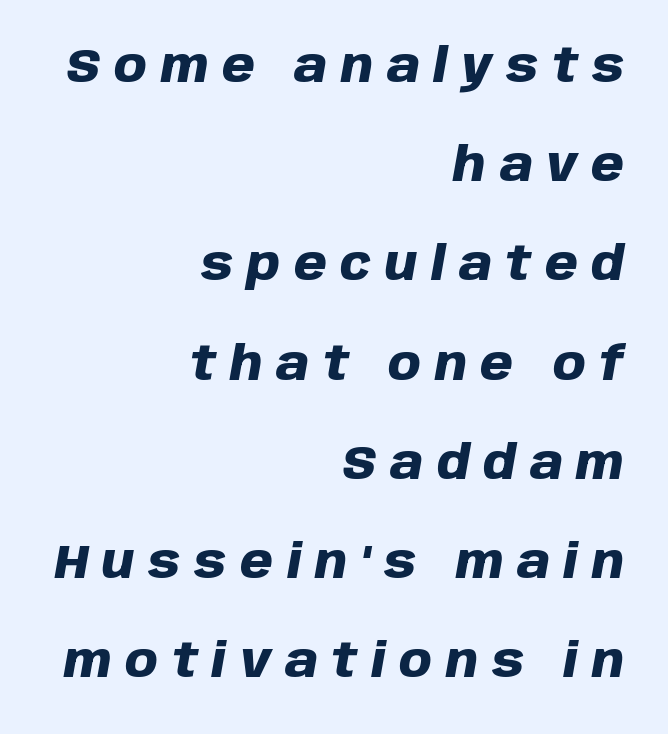
{"italic": "yes", "lean": "right", "slant_degrees": 10, "bold": "yes", "weight": "heavy", "width": "normal", "stroke_contrast": "low", "x_height": "large", "monospaced": "no", "underline": "no", "align": "right", "line_spacing": "loose", "line_spacing_ratio": 2.11, "letter_spacing": "wide", "letter_spacing_em": 0.29, "glyph_px": 47}
